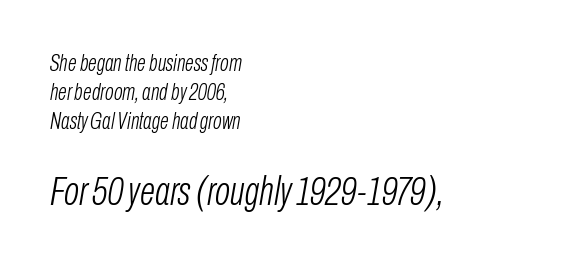
{"italic": "yes", "lean": "right", "slant_degrees": 10, "bold": "no", "weight": "light", "width": "condensed", "stroke_contrast": "low", "x_height": "medium", "monospaced": "no", "underline": "no", "align": "left", "line_spacing": "normal", "line_spacing_ratio": 1.26, "letter_spacing": "normal", "letter_spacing_em": 0.0, "larger_block": "second", "size_ratio": 1.74, "glyph_px": 40}
